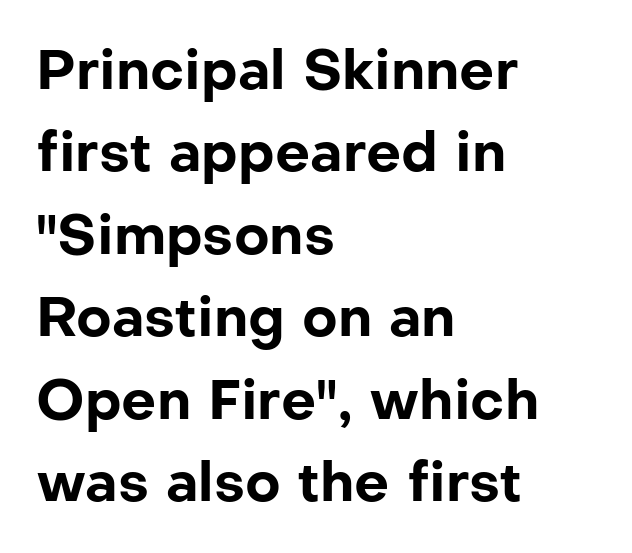
These lines keep a tight, regular rhythm from letter to letter. The face used here is proportionally spaced, like ordinary book or web type. Vertical spacing — default. Letterform terminals end flat and unadorned throughout the passage.
